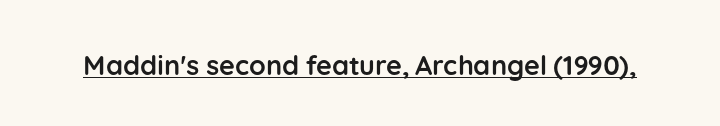
The letters stand straight up with perfectly vertical stems. Between one letter and the next there's only the usual sliver of space. Underlining? Definitely there. Strokes here are thick enough to call this a true bold.
